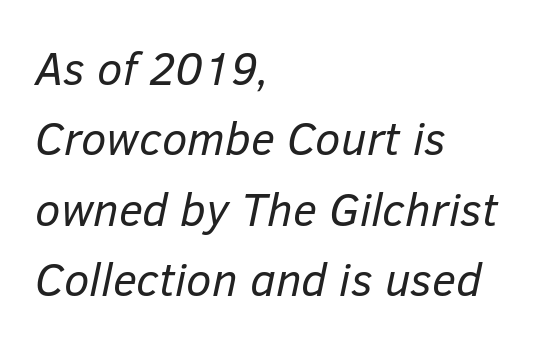
The image shows 46 px regular-weight type, italic (leaning right); set left-aligned, normal line spacing (1.53x), normal letter spacing, not underlined; low stroke contrast and a medium x-height.
